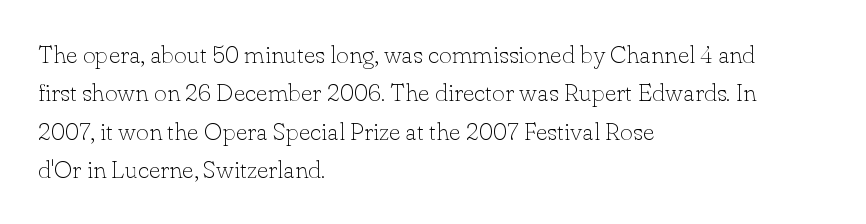
The image shows 25 px text type, upright; set left-aligned, normal line spacing (1.54x), normal letter spacing, not underlined.
